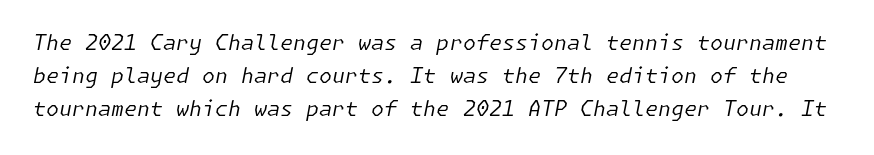
No chunkiness to these letters — they're not bold. How would I describe the line gaps? Plain and ordinary. The space directly below the letters is spotless. Posture: slanted. Nothing unusual about the tracking: characters are spaced as the font intends.
